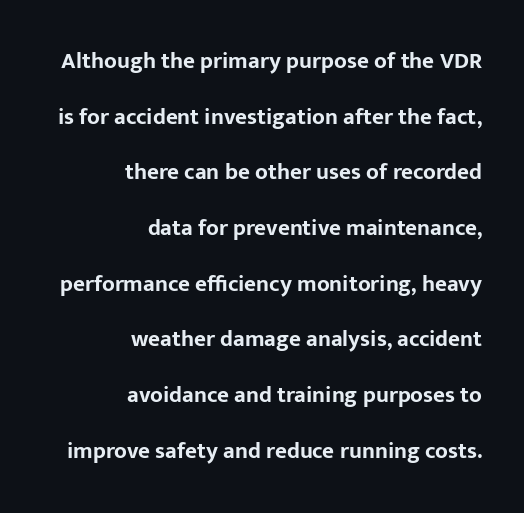
The image shows 23 px bold type, upright; set right-aligned, loose line spacing (2.42x), normal letter spacing, not underlined.
